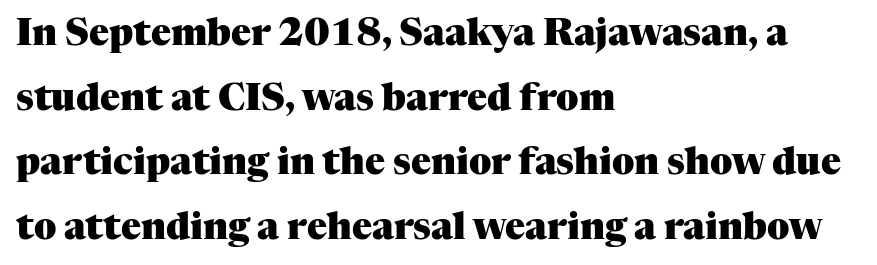
The passage shown is typed in a proportional face where columns would drift. The zone under the glyphs is completely vacant. Pretty heavy lettering here — definitely bold. Do the letters lean? They stand straight. The ragged edge is on the right, which tells us the setting is flush left.
